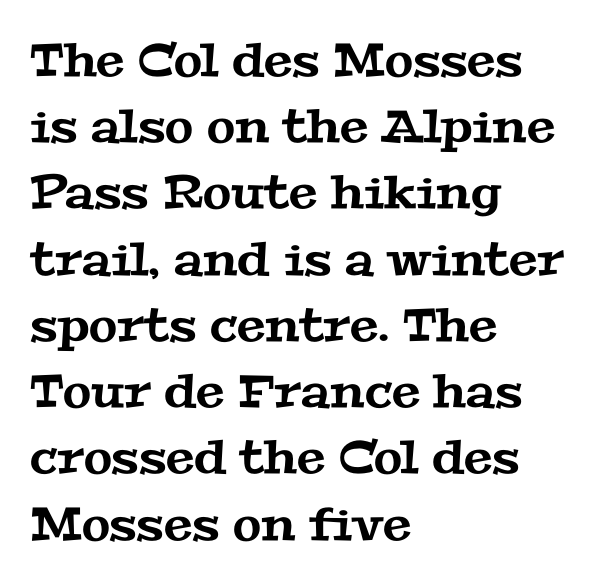
The image shows 46 px wide serif type; set left-aligned, normal line spacing (1.44x), normal letter spacing, not underlined; medium stroke contrast and a medium x-height.
